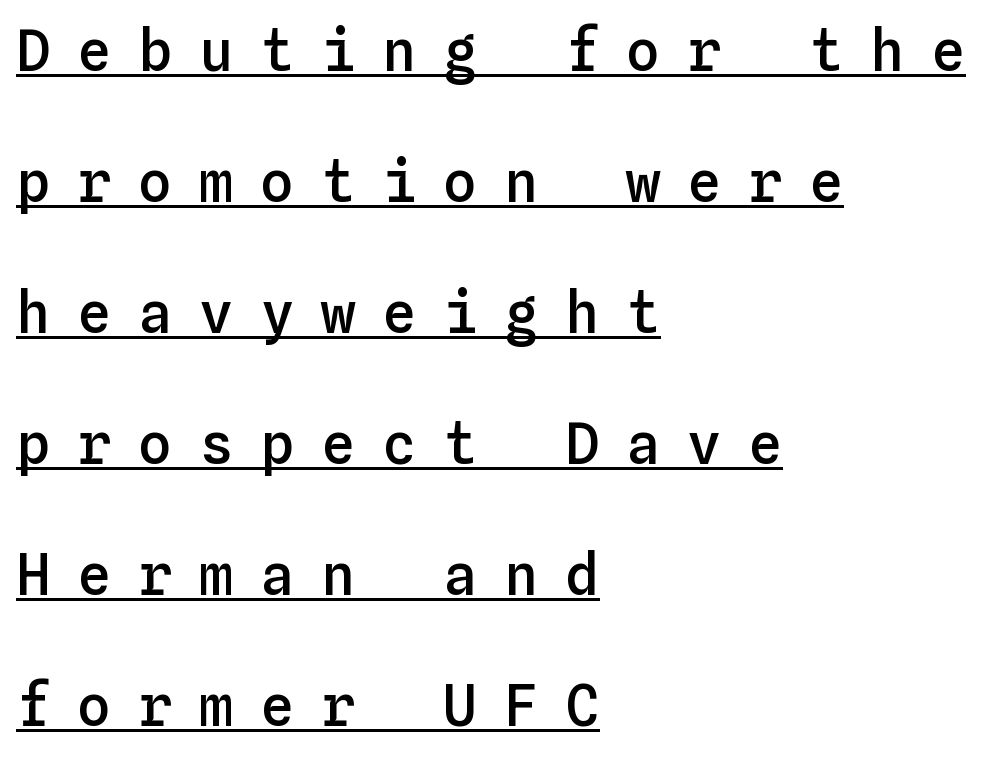
{"italic": "no", "bold": "semi", "weight": "semibold", "width": "normal", "stroke_contrast": "low", "x_height": "medium", "monospaced": "yes", "underline": "yes", "align": "left", "line_spacing": "loose", "line_spacing_ratio": 2.3, "letter_spacing": "wide", "letter_spacing_em": 0.47, "glyph_px": 57}
